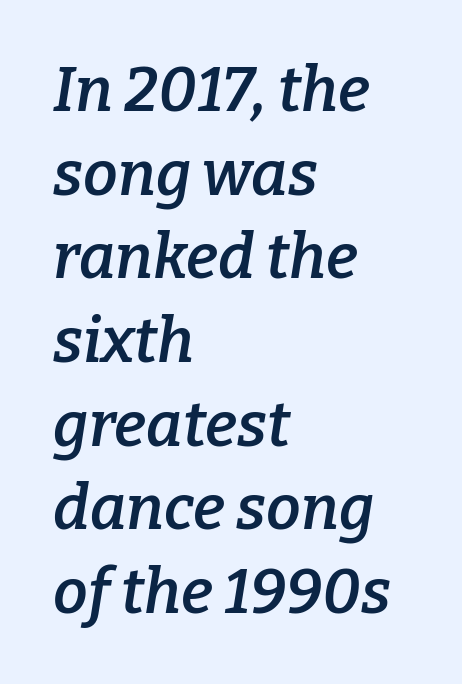
Q: Is the text bold? A: Semi-bold.
Q: Is the text italic (slanted)? A: Yes, it leans right by about 9 degrees.
Q: Is the typeface a serif or a sans-serif typeface? A: Serif.
Q: Is the text underlined? A: No.
Q: How is the paragraph aligned? A: Left-aligned.
Q: Is the spacing between letters normal or unusually wide? A: Normal.
Q: Is the spacing between lines tight, normal or loose? A: Normal.
Q: Width (condensed, normal, or wide)? A: Normal.
Q: Stroke contrast? A: Low.
Q: x-height? A: Medium.
Q: Monospaced? A: No.
